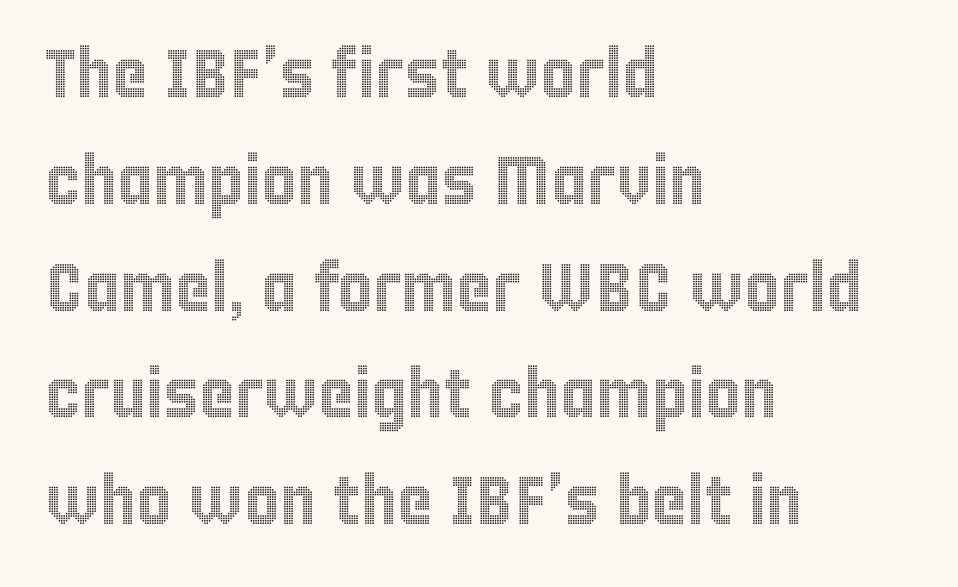
The font's upright variant was chosen for this text. The words here are not underlined. The typesetter chose a ragged-right arrangement here. Think of a printed novel: that variable character pitch is what you see here. Reading down the column, the eye jumps a familiar distance to each next line. The letterforms sit shoulder to shoulder at normal distance.
